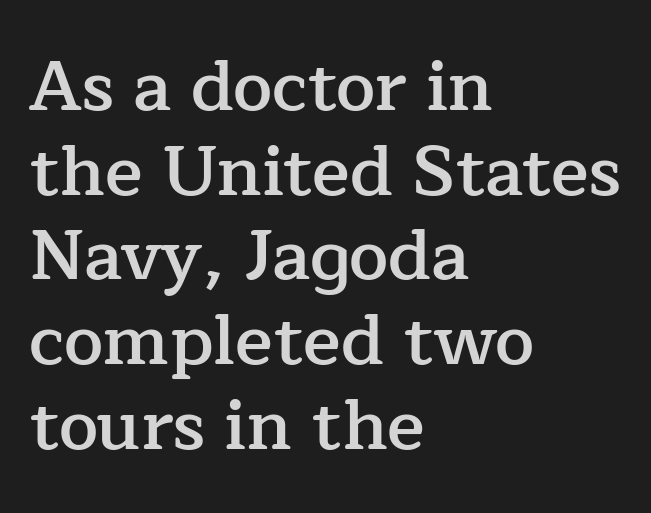
{"serif": "yes", "italic": "no", "bold": "semi", "weight": "semibold", "width": "normal", "stroke_contrast": "low", "x_height": "medium", "monospaced": "no", "underline": "no", "align": "left", "line_spacing_ratio": 1.21, "letter_spacing": "normal", "letter_spacing_em": 0.0, "glyph_px": 70}
